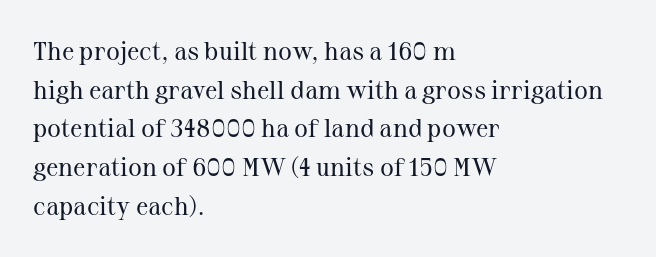
Q: Is the text bold? A: No.
Q: Is the text italic (slanted)? A: No, it is upright.
Q: Is the text underlined? A: No.
Q: How is the paragraph aligned? A: Left-aligned.
Q: Is the spacing between letters normal or unusually wide? A: Normal.
Q: Is the spacing between lines tight, normal or loose? A: Normal.
